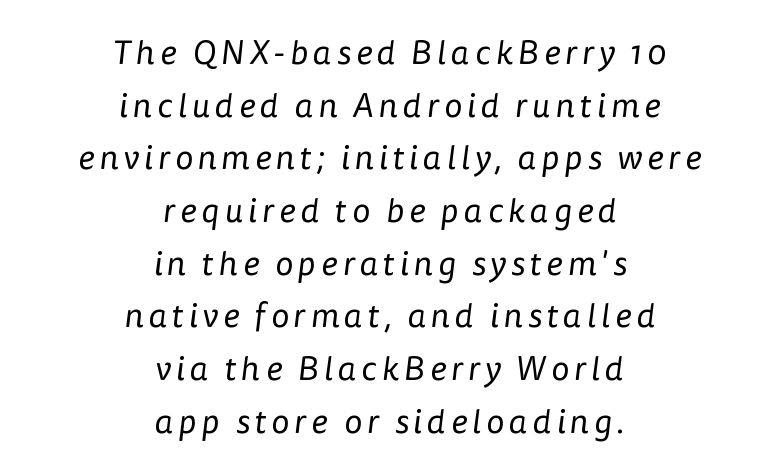
{"serif": "no", "bold": "no", "weight": "regular", "width": "normal", "stroke_contrast": "low", "x_height": "medium", "monospaced": "no", "underline": "no", "align": "center", "line_spacing": "normal", "line_spacing_ratio": 1.55, "glyph_px": 34}
